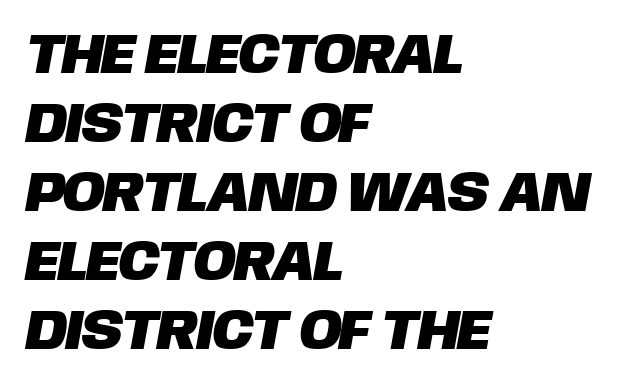
Each letter's strokes conclude bluntly, with no projecting serifs. This rendering features lettering with no underline. The letterforms sit shoulder to shoulder at normal distance. The letters advance in unequal steps, a hallmark of proportional type. In CSS terms this would be text-align: left.
